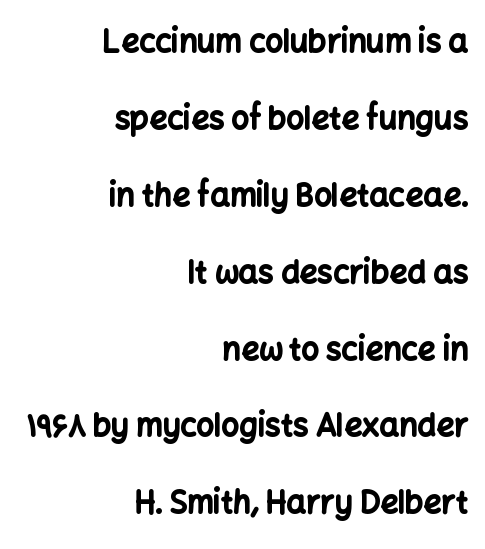
Q: Is the text bold? A: Yes.
Q: Is the text italic (slanted)? A: No, it is upright.
Q: Is the typeface a serif or a sans-serif typeface? A: Sans-serif.
Q: Is the text underlined? A: No.
Q: How is the paragraph aligned? A: Right-aligned.
Q: Is the spacing between letters normal or unusually wide? A: Normal.
Q: Is the spacing between lines tight, normal or loose? A: Loose.
Q: Width (condensed, normal, or wide)? A: Normal.
Q: Stroke contrast? A: Low.
Q: x-height? A: Medium.
Q: Monospaced? A: No.
